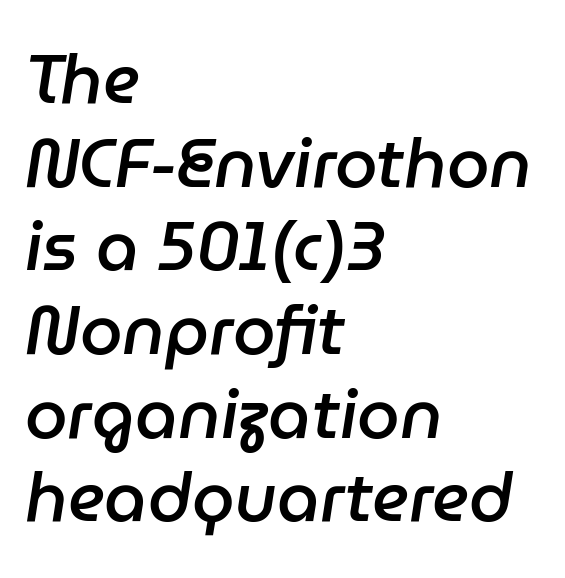
The horizontal fit of the characters is conventional and even. These lines are set flush left with a ragged right edge. These lines carry some extra weight — a demibold, not a full bold. Here the designer chose a conventional face with non-uniform glyph widths. Every character sits at an angle, as italics do.
